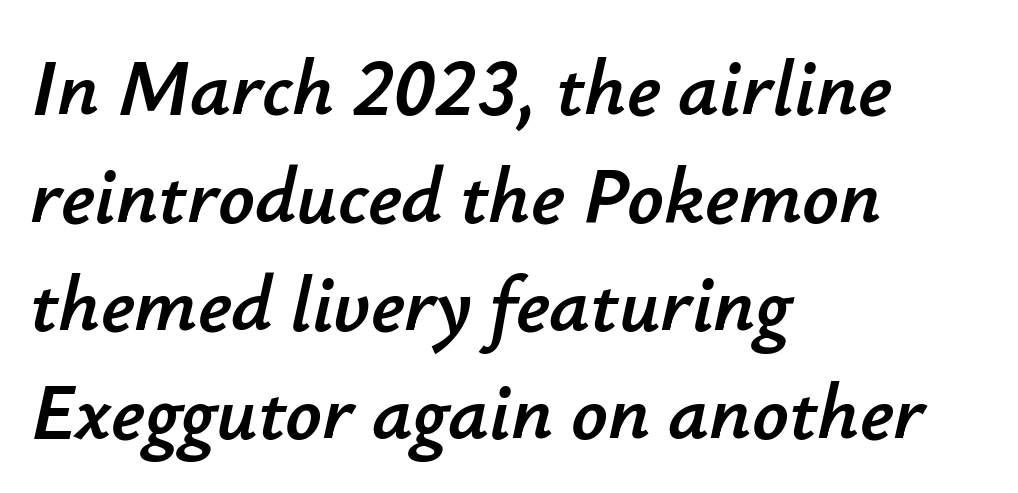
{"italic": "yes", "lean": "right", "slant_degrees": 12, "width": "normal", "stroke_contrast": "low", "x_height": "small", "monospaced": "no", "underline": "no", "align": "left", "line_spacing": "normal", "line_spacing_ratio": 1.35, "letter_spacing": "normal", "letter_spacing_em": 0.0, "glyph_px": 80}
